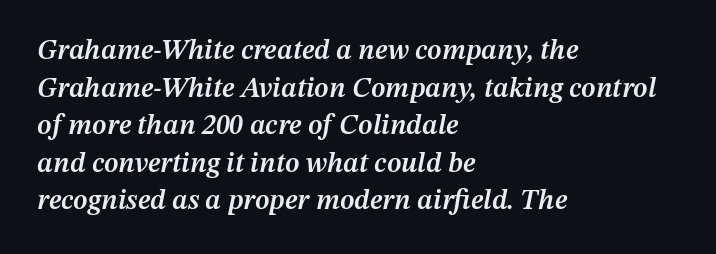
Q: Is the text bold? A: Semi-bold.
Q: Is the text italic (slanted)? A: Yes, it leans right by about 12 degrees.
Q: Is the text underlined? A: No.
Q: How is the paragraph aligned? A: Left-aligned.
Q: Is the spacing between letters normal or unusually wide? A: Normal.
Q: Is the spacing between lines tight, normal or loose? A: Normal.
Q: Width (condensed, normal, or wide)? A: Normal.
Q: Stroke contrast? A: Medium.
Q: x-height? A: Medium.
Q: Monospaced? A: No.
